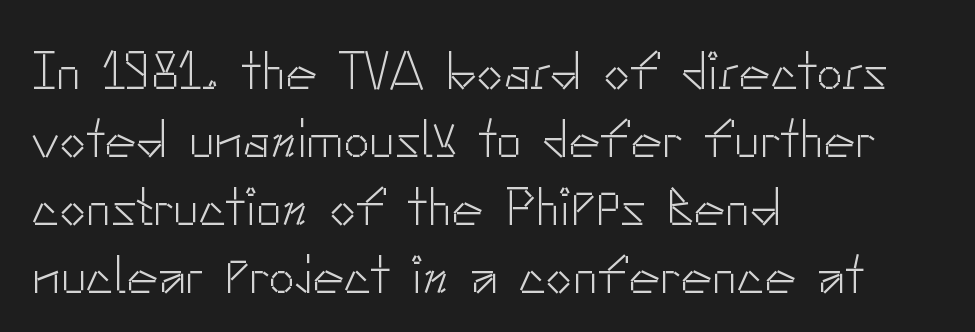
{"serif": "no", "italic": "no", "bold": "no", "weight": "light", "width": "normal", "stroke_contrast": "low", "x_height": "small", "monospaced": "no", "underline": "no", "align": "left", "line_spacing": "normal", "line_spacing_ratio": 1.28, "letter_spacing": "normal", "letter_spacing_em": 0.0, "glyph_px": 53}
